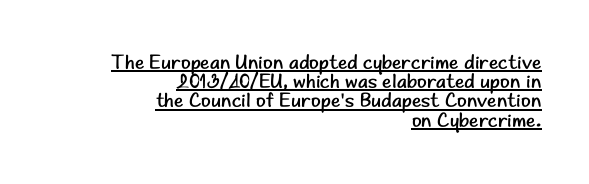
The image shows 20 px text type, upright; set right-aligned, tight line spacing (0.96x), normal letter spacing, underlined.
